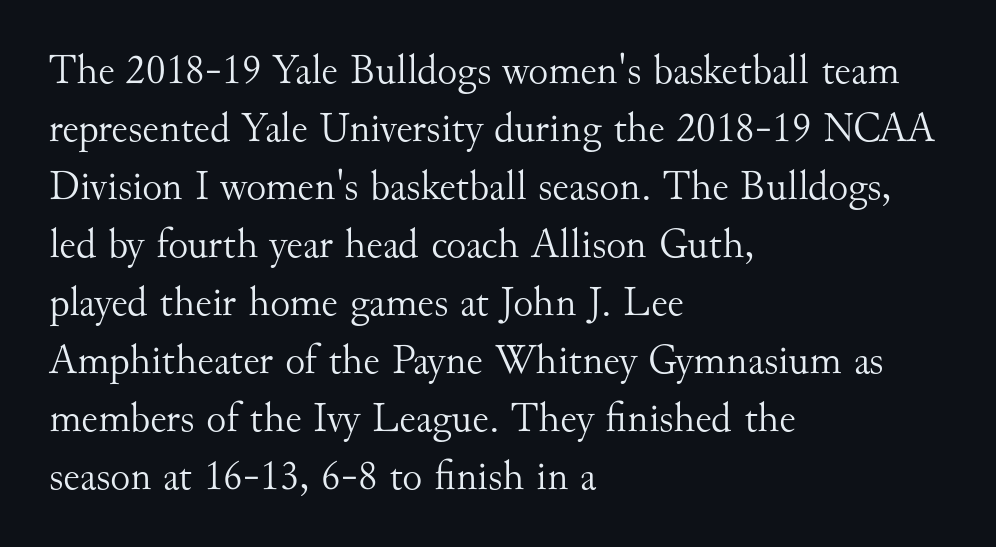
The image shows 42 px light serif type, upright; set left-aligned, normal line spacing (1.38x), normal letter spacing, not underlined; medium stroke contrast and a small x-height.
